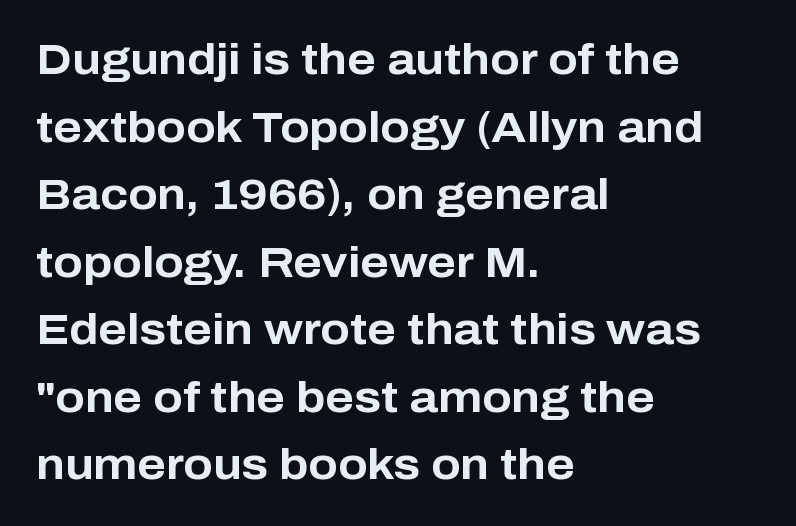
The image shows 43 px bold sans-serif type, upright; set left-aligned, normal line spacing (1.57x), normal letter spacing, not underlined; low stroke contrast and a medium x-height.
